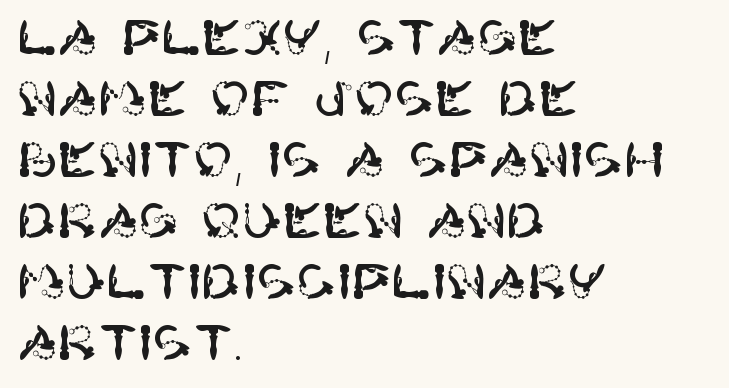
The image shows 48 px sans-serif type, upright; set left-aligned, normal line spacing (1.27x), normal letter spacing, not underlined; high stroke contrast and a large x-height.
